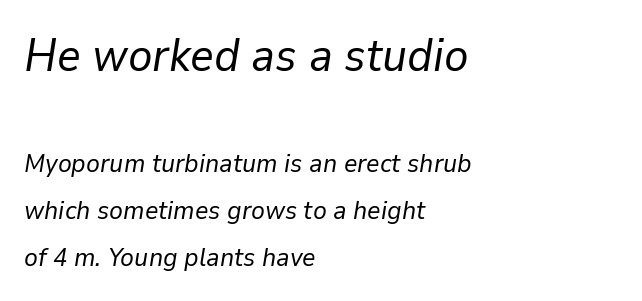
The image shows 46 px regular-weight type, italic (leaning right); set left-aligned, line spacing 1.82x, normal letter spacing, not underlined; the first (top) block is 1.77x larger; low stroke contrast and a medium x-height.
